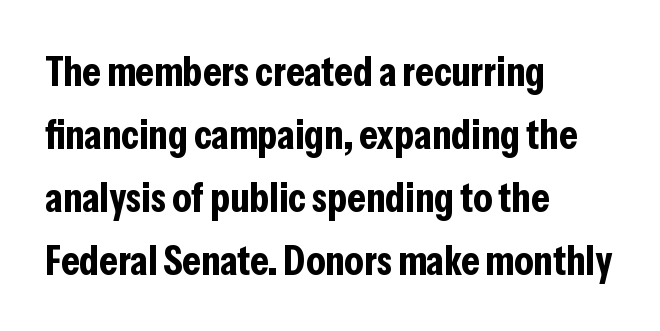
{"serif": "no", "italic": "no", "bold": "yes", "weight": "bold", "width": "condensed", "stroke_contrast": "low", "x_height": "medium", "monospaced": "no", "underline": "no", "align": "left", "line_spacing": "normal", "line_spacing_ratio": 1.5, "letter_spacing": "normal", "letter_spacing_em": 0.0, "glyph_px": 42}
